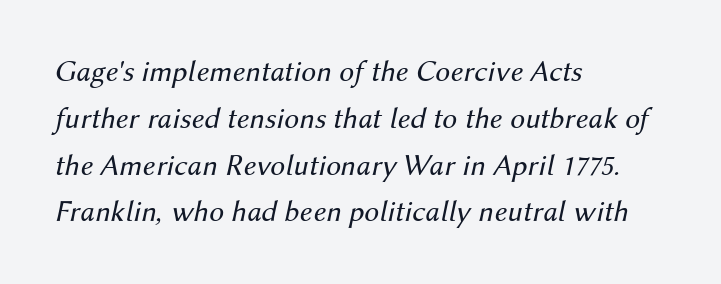
The image shows 30 px regular-weight type, italic (leaning right); set left-aligned, normal line spacing (1.56x), normal letter spacing, not underlined; medium stroke contrast and a medium x-height.
